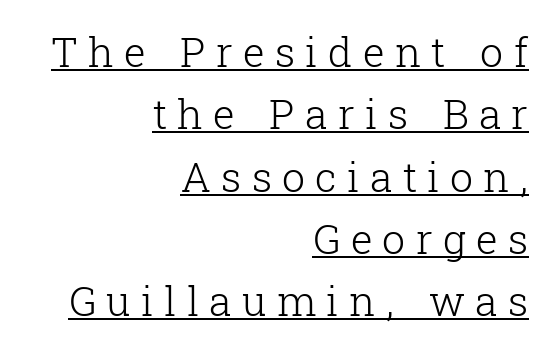
Q: Is the text bold? A: No.
Q: Is the text italic (slanted)? A: No, it is upright.
Q: Is the typeface a serif or a sans-serif typeface? A: Serif.
Q: Is the text underlined? A: Yes.
Q: How is the paragraph aligned? A: Right-aligned.
Q: Is the spacing between letters normal or unusually wide? A: Unusually wide.
Q: Is the spacing between lines tight, normal or loose? A: Normal.
Q: Width (condensed, normal, or wide)? A: Normal.
Q: Stroke contrast? A: Low.
Q: x-height? A: Medium.
Q: Monospaced? A: No.
